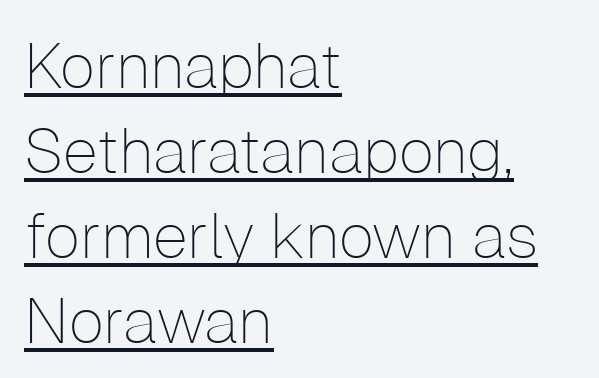
Q: Is the text bold? A: No.
Q: Is the text italic (slanted)? A: No, it is upright.
Q: Is the typeface a serif or a sans-serif typeface? A: Sans-serif.
Q: Is the text underlined? A: Yes.
Q: How is the paragraph aligned? A: Left-aligned.
Q: Is the spacing between letters normal or unusually wide? A: Normal.
Q: Is the spacing between lines tight, normal or loose? A: Normal.
Q: Width (condensed, normal, or wide)? A: Normal.
Q: Stroke contrast? A: Low.
Q: x-height? A: Medium.
Q: Monospaced? A: No.
